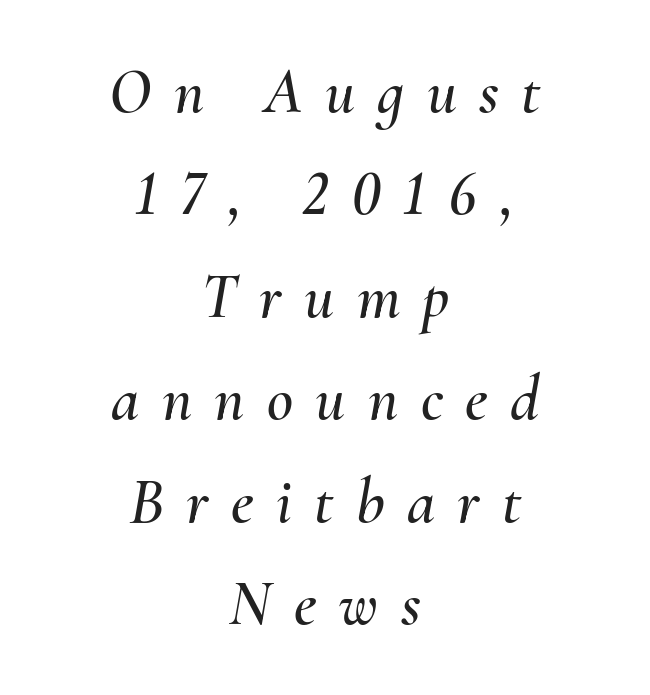
The image shows 64 px text type, italic (leaning right); set centered, normal line spacing (1.6x), unusually wide letter spacing (+0.35 em), not underlined; medium stroke contrast and a small x-height.
